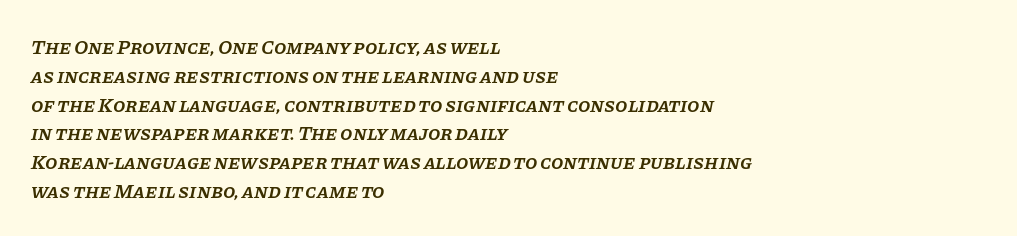
{"italic": "yes", "lean": "right", "slant_degrees": 11, "bold": "semi", "underline": "no", "align": "left", "line_spacing": "normal", "line_spacing_ratio": 1.44, "letter_spacing": "normal", "letter_spacing_em": 0.0, "glyph_px": 20}
